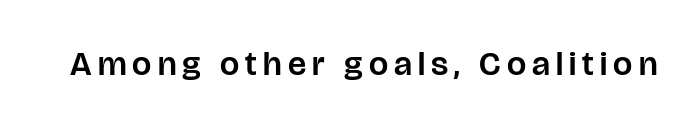
{"serif": "no", "italic": "no", "width": "normal", "stroke_contrast": "low", "x_height": "large", "monospaced": "no", "underline": "no", "glyph_px": 34}
